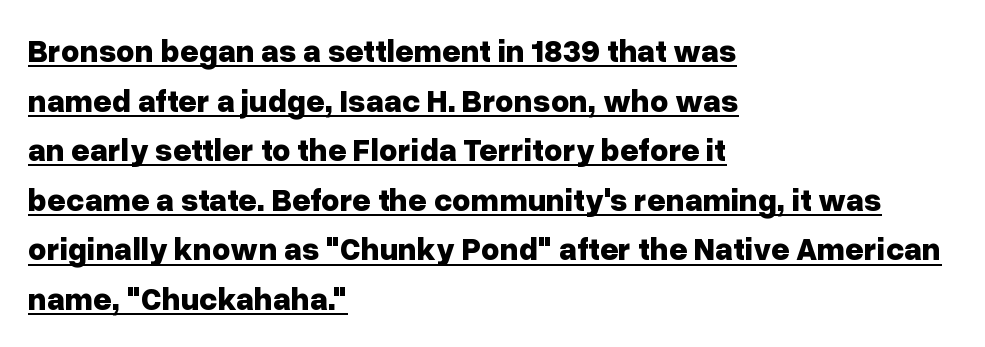
The image shows 32 px bold sans-serif type, upright; set left-aligned, normal line spacing (1.55x), normal letter spacing, underlined; low stroke contrast and a medium x-height.
